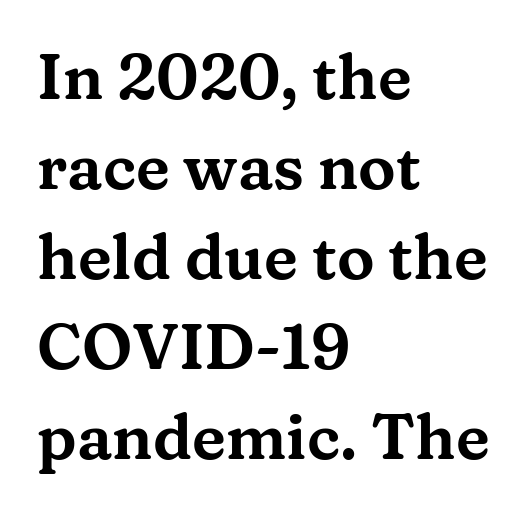
Q: Is the text italic (slanted)? A: No, it is upright.
Q: Is the typeface a serif or a sans-serif typeface? A: Serif.
Q: Is the text underlined? A: No.
Q: How is the paragraph aligned? A: Left-aligned.
Q: Is the spacing between letters normal or unusually wide? A: Normal.
Q: Is the spacing between lines tight, normal or loose? A: Normal.
Q: Width (condensed, normal, or wide)? A: Wide.
Q: Stroke contrast? A: Medium.
Q: x-height? A: Medium.
Q: Monospaced? A: No.
